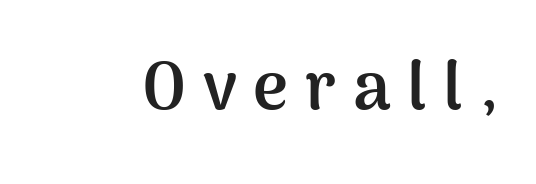
What kind of face is this? One without serifs — a sans. You can tell it's not italic because the verticals are truly vertical. The baseline area is clear. The type is letterspaced generously, with wide tracking.
